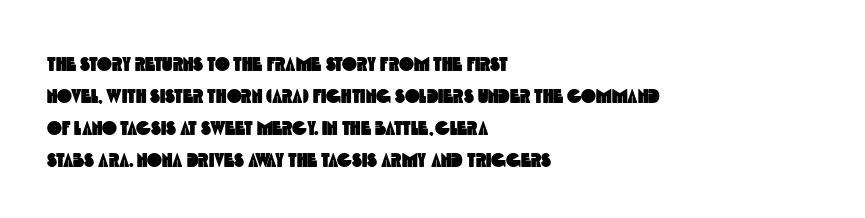
Does extra space separate the letters? No, they use regular spacing. Compared with a centered layout, this one pins lines to the left instead. The vertical gap from one line to the next is medium. Descenders are the only things crossing below the line.
